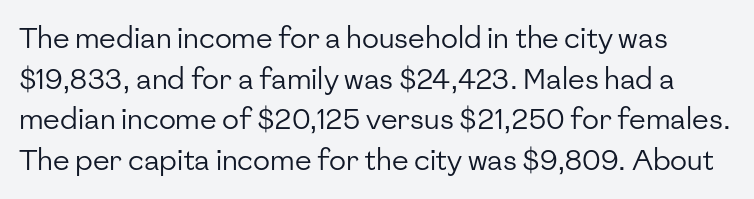
The image shows 28 px regular-weight sans-serif type, upright; set normal line spacing (1.45x), normal letter spacing, not underlined; low stroke contrast and a medium x-height.
